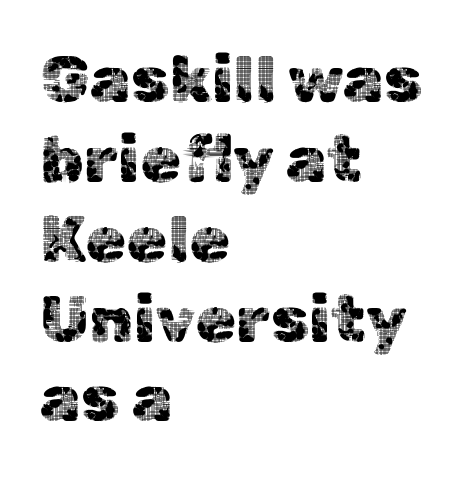
Style check: upright. Type style note: lacks serifs. Spacing verdict: proportional, widths tailored to each character. Underline: absent. Visually the block forms a straight wall on the left and a jagged coastline on the right. How are the letters spaced? Ordinarily, with no added tracking.
